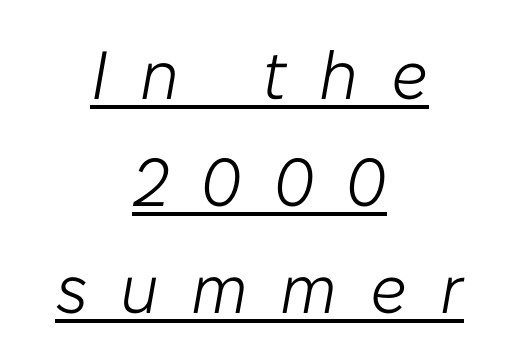
{"italic": "yes", "lean": "right", "slant_degrees": 10, "bold": "no", "weight": "light", "width": "normal", "stroke_contrast": "low", "x_height": "medium", "monospaced": "no", "underline": "yes", "align": "center", "line_spacing": "normal", "line_spacing_ratio": 1.57, "letter_spacing": "wide", "letter_spacing_em": 0.48, "glyph_px": 68}
